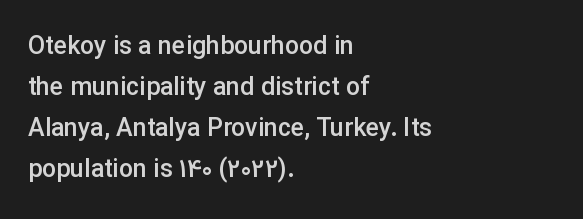
{"italic": "no", "bold": "semi", "underline": "no", "align": "left", "line_spacing": "normal", "line_spacing_ratio": 1.64, "letter_spacing": "normal", "letter_spacing_em": 0.0, "glyph_px": 25}
